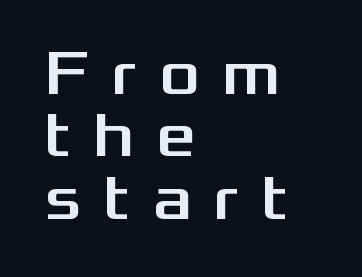
{"serif": "no", "italic": "no", "width": "wide", "stroke_contrast": "medium", "x_height": "medium", "monospaced": "no", "underline": "no", "align": "left", "line_spacing": "tight", "line_spacing_ratio": 0.99, "letter_spacing": "wide", "letter_spacing_em": 0.35, "glyph_px": 63}
